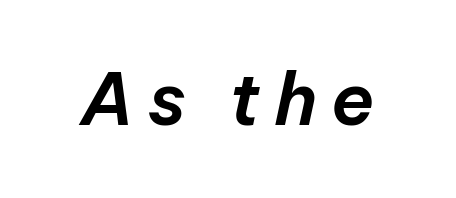
Q: Is the text italic (slanted)? A: Yes, it leans right by about 12 degrees.
Q: Is the text underlined? A: No.
Q: Width (condensed, normal, or wide)? A: Normal.
Q: Stroke contrast? A: Low.
Q: x-height? A: Medium.
Q: Monospaced? A: No.
